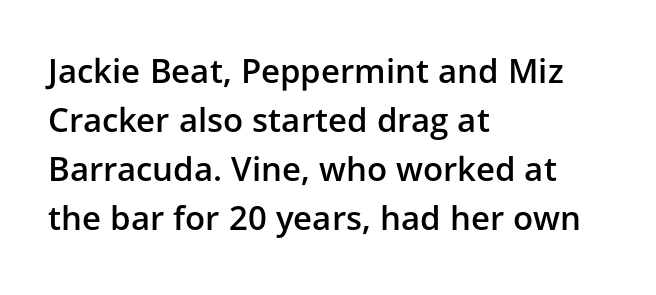
{"serif": "no", "italic": "no", "bold": "semi", "weight": "semibold", "width": "normal", "stroke_contrast": "low", "x_height": "medium", "monospaced": "no", "underline": "no", "align": "left", "line_spacing": "normal", "line_spacing_ratio": 1.48, "letter_spacing": "normal", "letter_spacing_em": 0.0, "glyph_px": 33}
